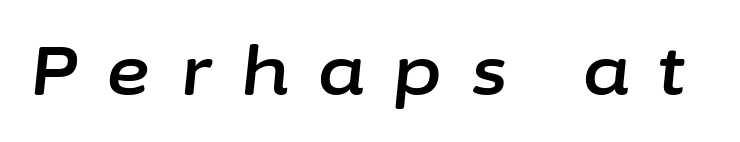
The image shows 68 px text type, italic (leaning right); set unusually wide letter spacing (+0.44 em), not underlined; low stroke contrast and a medium x-height.
